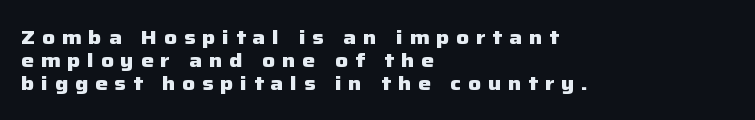
The image shows 20 px bold type, upright; set left-aligned, tight line spacing (1.15x), unusually wide letter spacing (+0.34 em), not underlined.
